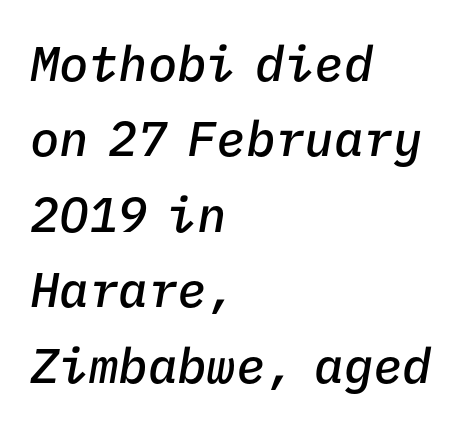
Q: Is the text bold? A: Semi-bold.
Q: Is the text italic (slanted)? A: Yes, it leans right by about 9 degrees.
Q: Is the text underlined? A: No.
Q: How is the paragraph aligned? A: Left-aligned.
Q: Is the spacing between letters normal or unusually wide? A: Normal.
Q: Is the spacing between lines tight, normal or loose? A: Normal.
Q: Width (condensed, normal, or wide)? A: Normal.
Q: Stroke contrast? A: Low.
Q: x-height? A: Medium.
Q: Monospaced? A: Yes.
